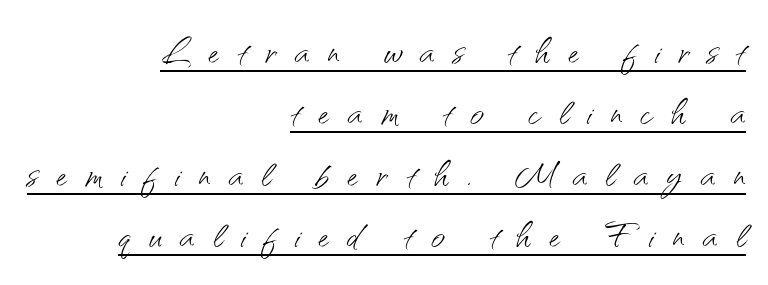
The image shows 48 px light sans-serif type; set right-aligned, normal line spacing (1.28x), unusually wide letter spacing (+0.38 em), underlined; medium stroke contrast and a small x-height.
